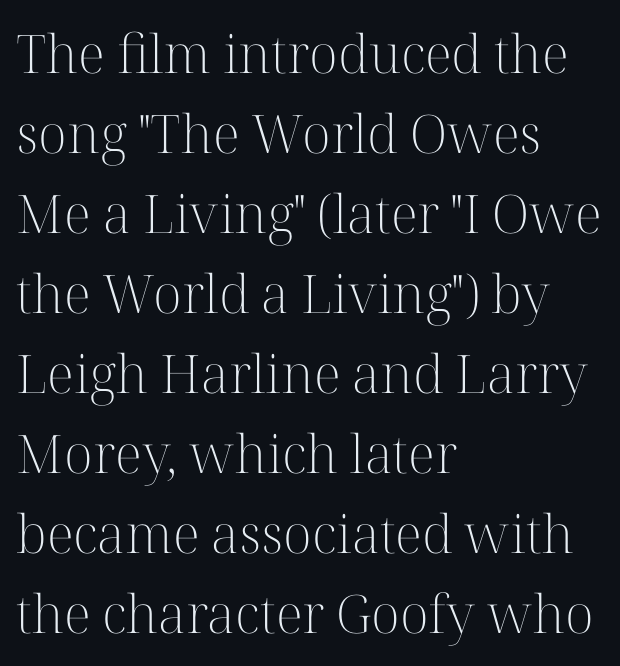
Q: Is the text bold? A: No.
Q: Is the text italic (slanted)? A: No, it is upright.
Q: Is the typeface a serif or a sans-serif typeface? A: Serif.
Q: Is the text underlined? A: No.
Q: How is the paragraph aligned? A: Left-aligned.
Q: Is the spacing between letters normal or unusually wide? A: Normal.
Q: Is the spacing between lines tight, normal or loose? A: Normal.
Q: Width (condensed, normal, or wide)? A: Normal.
Q: Stroke contrast? A: High.
Q: x-height? A: Medium.
Q: Monospaced? A: No.
